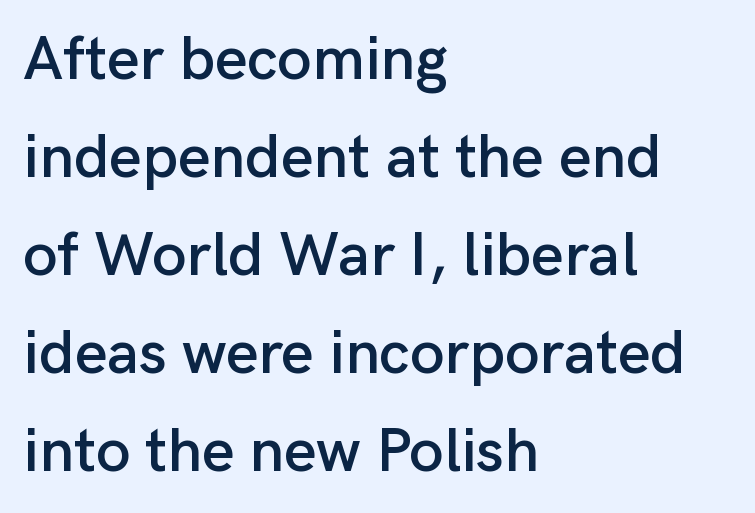
The image shows 62 px sans-serif type, upright; set left-aligned, normal line spacing (1.58x), normal letter spacing, not underlined; low stroke contrast and a medium x-height.
